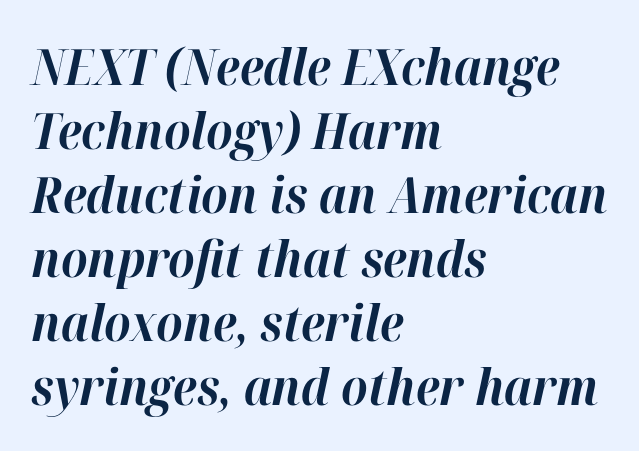
{"italic": "yes", "lean": "right", "slant_degrees": 12, "bold": "yes", "weight": "bold", "width": "normal", "stroke_contrast": "high", "x_height": "medium", "monospaced": "no", "underline": "no", "align": "left", "line_spacing": "normal", "line_spacing_ratio": 1.28, "letter_spacing": "normal", "letter_spacing_em": 0.0, "glyph_px": 50}
